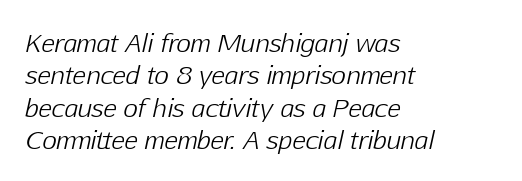
The image shows 25 px text type, italic (leaning right); set left-aligned, normal line spacing (1.3x), normal letter spacing, not underlined.
